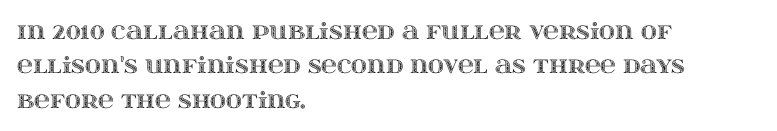
Q: Is the text italic (slanted)? A: No, it is upright.
Q: Is the text underlined? A: No.
Q: How is the paragraph aligned? A: Left-aligned.
Q: Is the spacing between letters normal or unusually wide? A: Normal.
Q: Is the spacing between lines tight, normal or loose? A: Normal.
